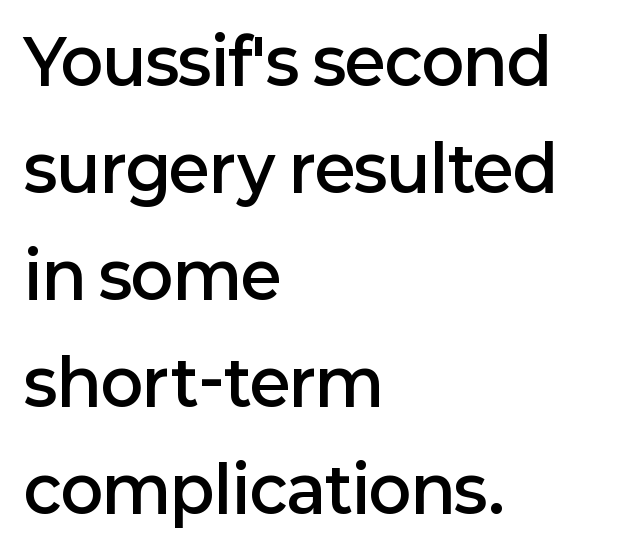
When letters stand straight like this, we call the style roman or upright. A student would call this left alignment; a typographer would say flush left, rag right. Strokes here are thickened, but only to semibold level. Tracking value appears to be zero — textbook default spacing. The passage shown is typeset with a sans-serif family. A bare baseline throughout the passage.
